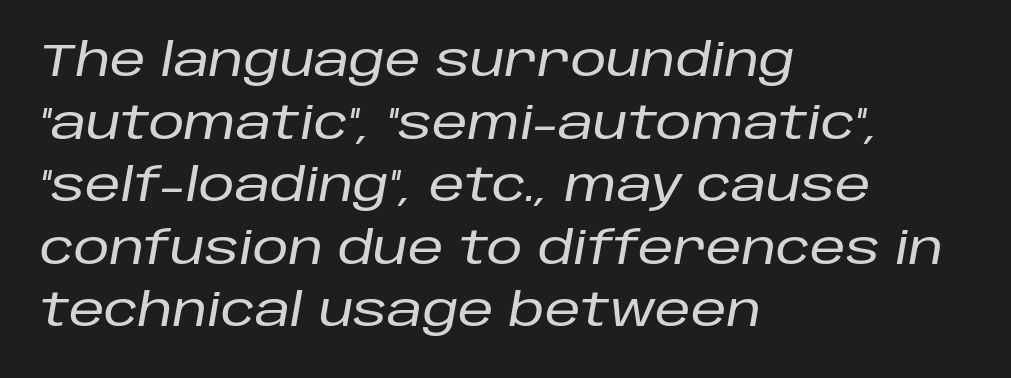
Check under the words: just untouched page. These lines were composed using italics. Character widths vary here, with narrow letters taking less room than wide ones. Compared with typical paragraphs, the rows here are spaced about the same.
